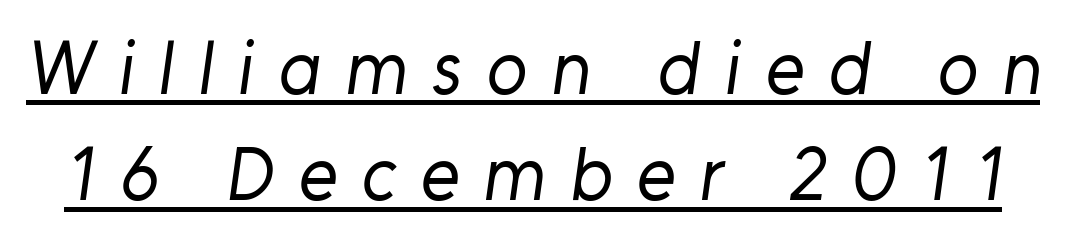
The image shows 75 px regular-weight sans-serif type; set normal line spacing (1.42x), unusually wide letter spacing (+0.32 em), underlined; low stroke contrast and a medium x-height.
